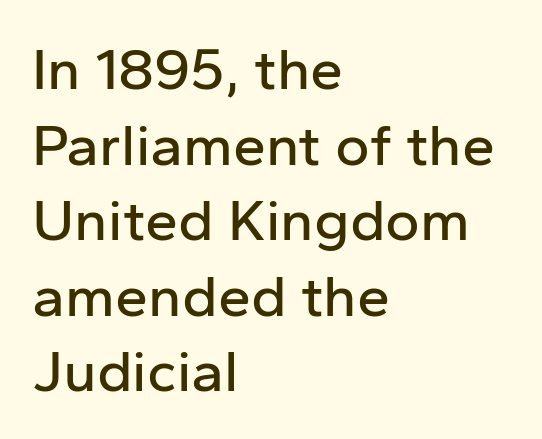
{"serif": "no", "italic": "no", "width": "normal", "stroke_contrast": "low", "x_height": "medium", "monospaced": "no", "underline": "no", "align": "left", "line_spacing": "normal", "line_spacing_ratio": 1.28, "letter_spacing": "normal", "letter_spacing_em": 0.0, "glyph_px": 59}
